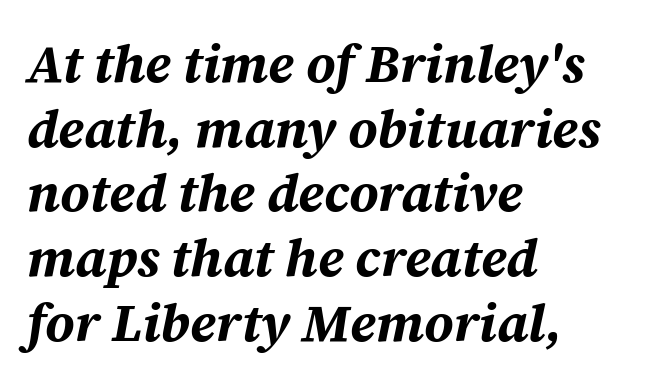
{"italic": "yes", "lean": "right", "slant_degrees": 12, "bold": "yes", "weight": "bold", "width": "normal", "stroke_contrast": "medium", "x_height": "medium", "monospaced": "no", "underline": "no", "align": "left", "line_spacing_ratio": 1.22, "letter_spacing": "normal", "letter_spacing_em": 0.0, "glyph_px": 53}
